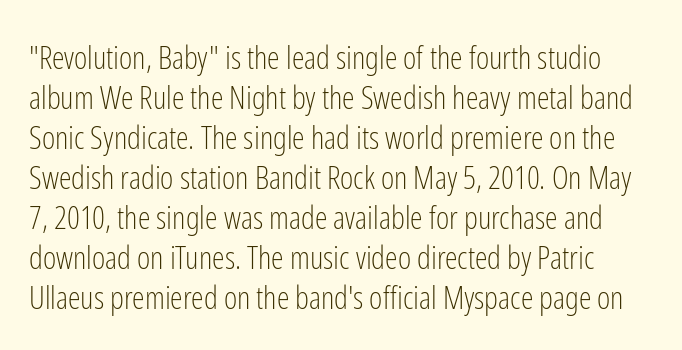
{"serif": "no", "italic": "no", "bold": "no", "weight": "light", "width": "condensed", "stroke_contrast": "low", "x_height": "medium", "monospaced": "no", "underline": "no", "line_spacing": "normal", "line_spacing_ratio": 1.25, "letter_spacing": "normal", "letter_spacing_em": 0.0, "glyph_px": 32}
